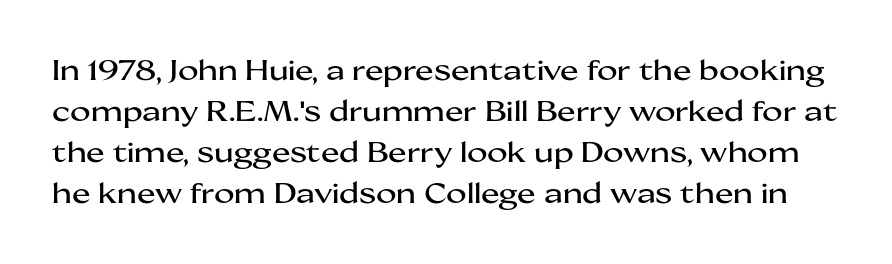
{"italic": "no", "width": "wide", "stroke_contrast": "medium", "x_height": "medium", "monospaced": "no", "underline": "no", "line_spacing": "normal", "line_spacing_ratio": 1.46, "letter_spacing": "normal", "letter_spacing_em": 0.0, "glyph_px": 28}
